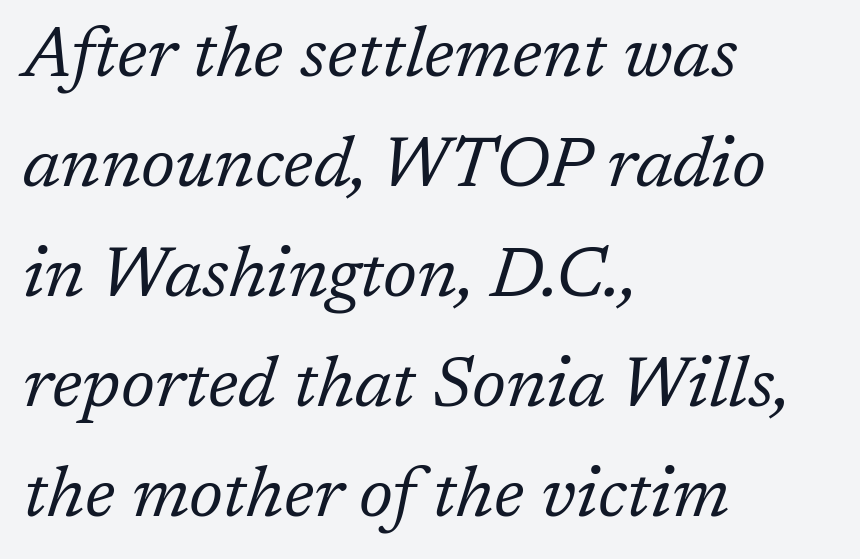
The image shows 71 px regular-weight serif type, italic (leaning right); set left-aligned, normal line spacing (1.55x), normal letter spacing, not underlined; low stroke contrast and a medium x-height.
